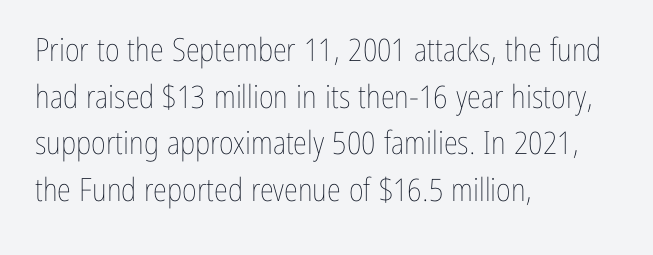
{"italic": "no", "bold": "no", "weight": "thin", "width": "condensed", "stroke_contrast": "low", "x_height": "medium", "monospaced": "no", "underline": "no", "align": "left", "line_spacing": "normal", "line_spacing_ratio": 1.46, "letter_spacing": "normal", "letter_spacing_em": 0.0, "glyph_px": 32}
